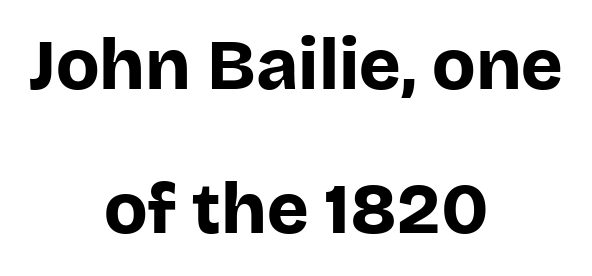
The image shows 71 px bold sans-serif type, upright; set centered, loose line spacing (2.03x), normal letter spacing, not underlined; low stroke contrast and a large x-height.
